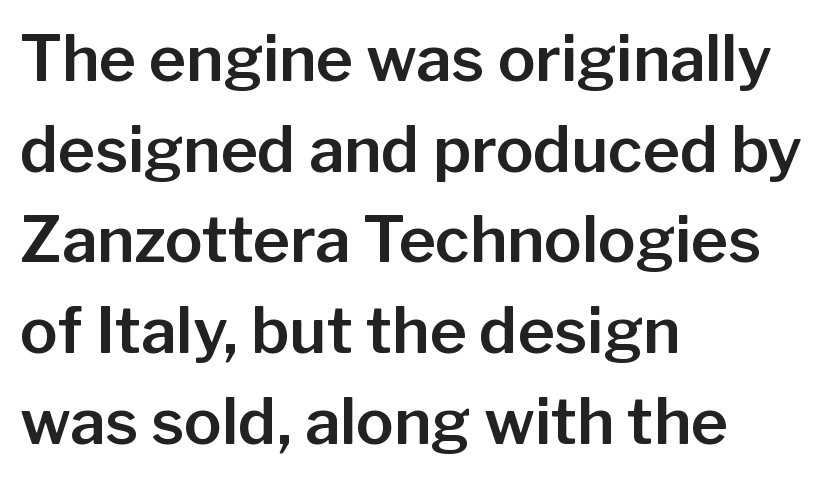
{"serif": "no", "italic": "no", "width": "normal", "stroke_contrast": "low", "x_height": "medium", "monospaced": "no", "underline": "no", "align": "left", "line_spacing": "normal", "line_spacing_ratio": 1.44, "letter_spacing": "normal", "letter_spacing_em": 0.0, "glyph_px": 63}
